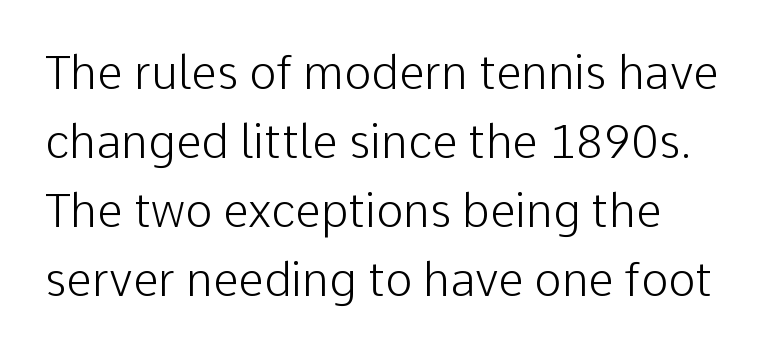
A typesetter would call this leading conventional body-copy spacing. Caption: standard tracking, unaltered. Every stem runs plumb, perpendicular to the baseline. Type without underlining. The letters look calm and open, with moderate or lighter stems. Are there feet on the stems? There aren't — it's a sans.
